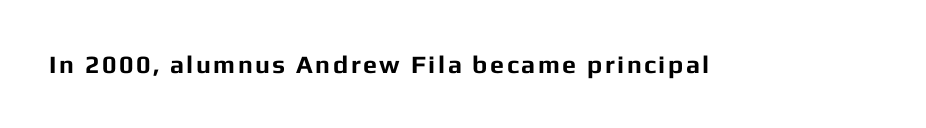
The image shows 25 px bold type, upright; set not underlined.
